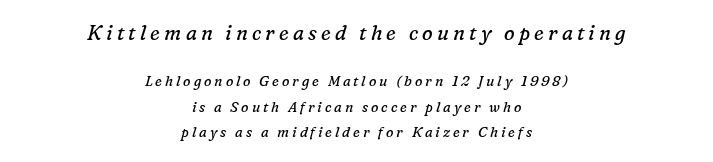
Q: Is the text bold? A: No.
Q: Is the text italic (slanted)? A: Yes, it leans right by about 16 degrees.
Q: Is the text underlined? A: No.
Q: How is the paragraph aligned? A: Centered.
Q: Is the spacing between letters normal or unusually wide? A: Unusually wide.
Q: Which block of text is set in a larger size, the first (top) or the second (bottom)? A: The first (top) one.
